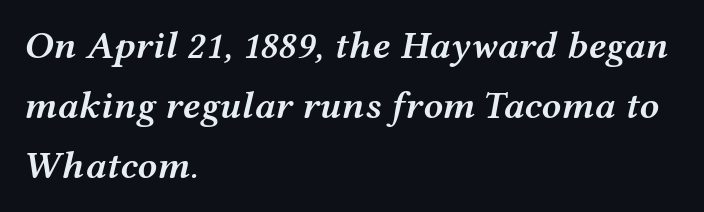
{"italic": "yes", "lean": "right", "slant_degrees": 12, "bold": "semi", "weight": "semibold", "width": "wide", "stroke_contrast": "medium", "x_height": "medium", "monospaced": "no", "underline": "no", "align": "left", "line_spacing": "normal", "line_spacing_ratio": 1.54, "letter_spacing": "normal", "letter_spacing_em": 0.0, "glyph_px": 39}
